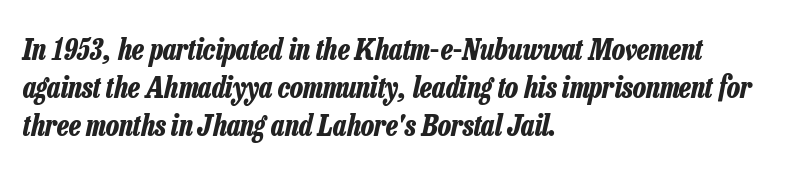
The image shows 29 px bold, condensed type, italic (leaning right); set left-aligned, normal line spacing (1.31x), normal letter spacing, not underlined; low stroke contrast and a medium x-height.
